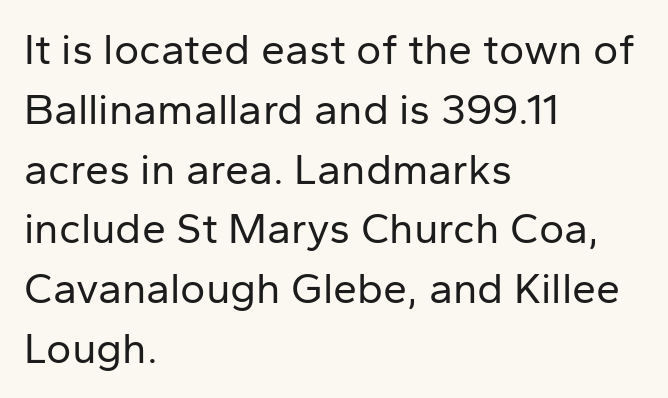
{"serif": "no", "italic": "no", "bold": "no", "weight": "regular", "width": "normal", "stroke_contrast": "low", "x_height": "medium", "monospaced": "no", "underline": "no", "align": "left", "line_spacing": "normal", "line_spacing_ratio": 1.39, "letter_spacing": "normal", "letter_spacing_em": 0.0, "glyph_px": 43}
